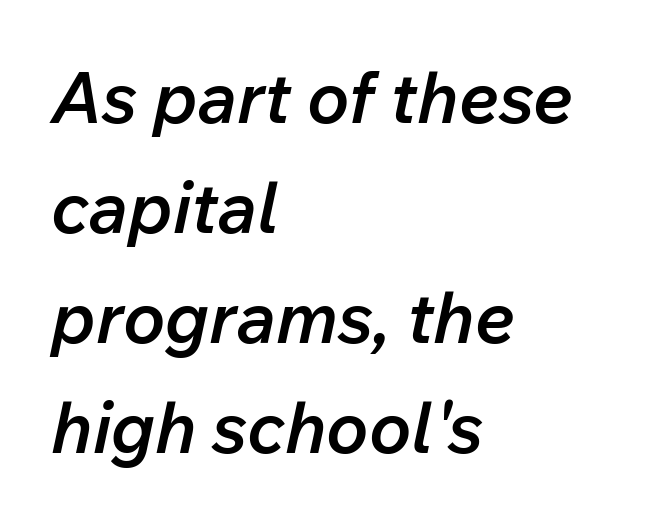
{"italic": "yes", "lean": "right", "slant_degrees": 12, "bold": "semi", "weight": "semibold", "width": "normal", "stroke_contrast": "low", "x_height": "medium", "monospaced": "no", "underline": "no", "align": "left", "line_spacing": "normal", "line_spacing_ratio": 1.55, "letter_spacing": "normal", "letter_spacing_em": 0.0, "glyph_px": 71}
